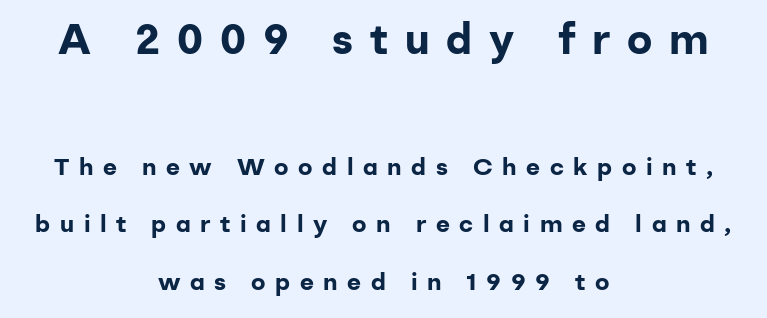
The image shows 42 px bold sans-serif type, upright; set centered, loose line spacing (2.39x), unusually wide letter spacing (+0.4 em), not underlined; the first (top) block is 1.75x larger; low stroke contrast and a medium x-height.
